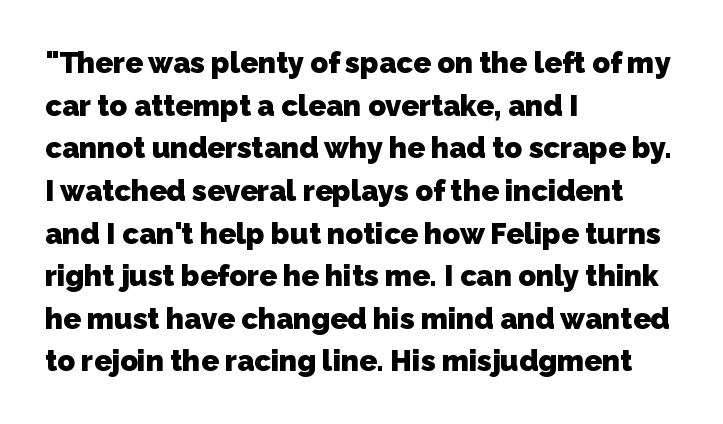
The designer left line spacing at the default. Spacing between characters is what you'd get straight out of the box. Grotesque or geometric, the face here clearly has no serifs. The passage shown is typed in a proportional face where columns would drift. Short and long lines alike share a common starting point at left. Glance below the letters and you will spot only blank space.
